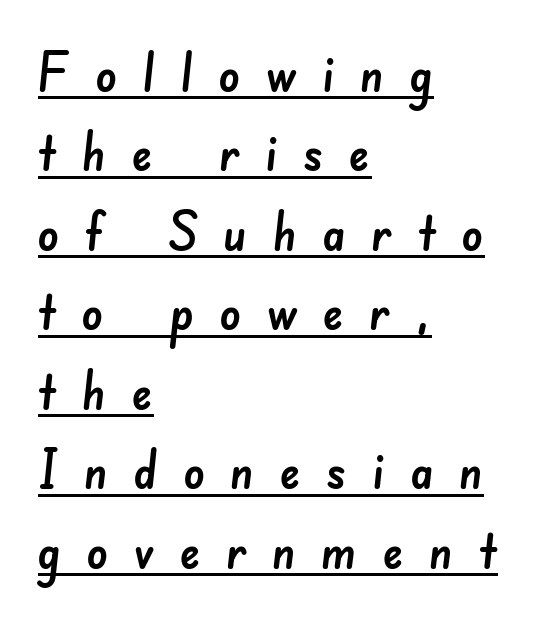
The lines are quadded left. The letters advance in unequal steps, a hallmark of proportional type. Horizontal bands of white between lines are of average thickness. A typesetter would call this heavily tracked-out type.
